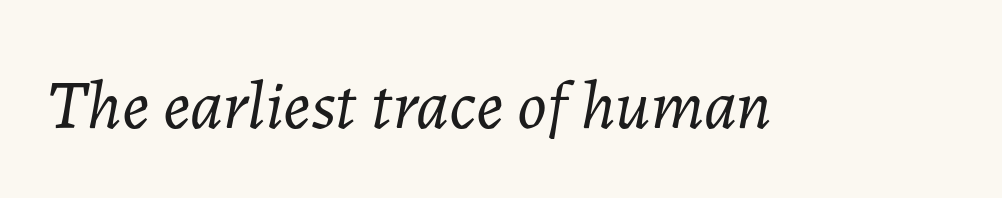
The image shows 69 px light type, italic (leaning right); set normal letter spacing, not underlined; low stroke contrast and a medium x-height.
